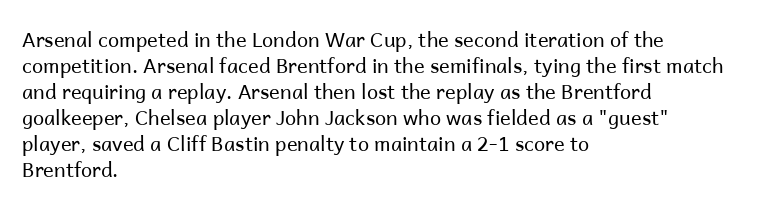
{"italic": "no", "bold": "no", "underline": "no", "align": "left", "line_spacing": "normal", "line_spacing_ratio": 1.3, "letter_spacing": "normal", "letter_spacing_em": 0.0, "glyph_px": 20}
